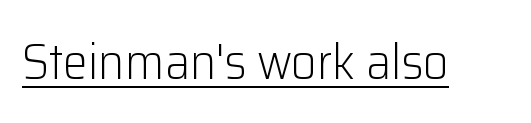
Varying glyph widths throughout — classic text-font behaviour. The sample's only ornament is a line tracing under the words. Compared with a typical body face, this is equally light or lighter still. The letters sit at their default tracking, neither squeezed nor spread. The letters stand straight up with perfectly vertical stems. The characters display no serif detailing; their extremities are plain.
